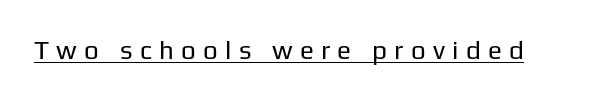
{"italic": "no", "bold": "no", "underline": "yes", "letter_spacing": "wide", "letter_spacing_em": 0.28, "glyph_px": 26}
